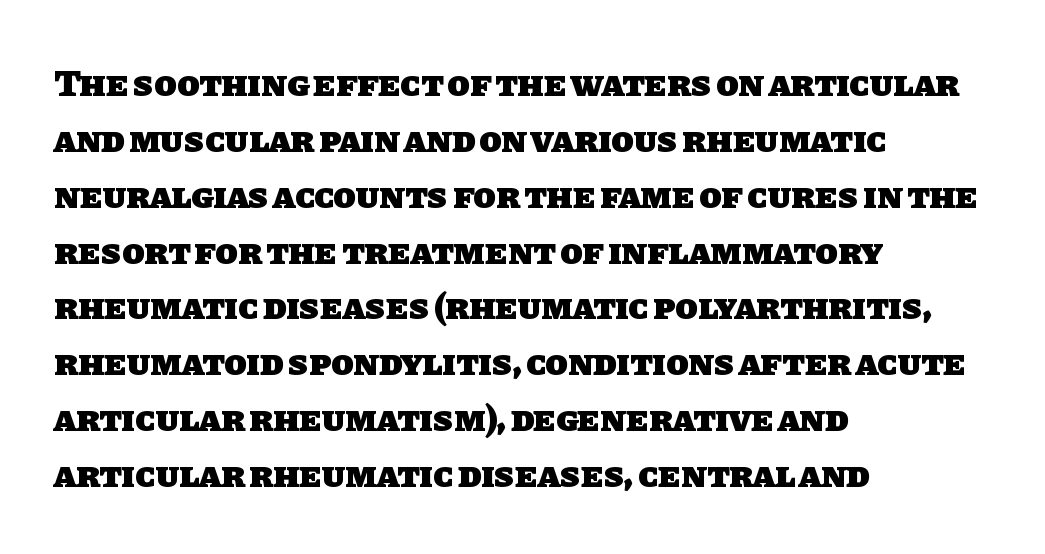
{"serif": "no", "bold": "yes", "weight": "heavy", "width": "normal", "stroke_contrast": "low", "x_height": "large", "monospaced": "no", "underline": "no", "align": "left", "line_spacing": "normal", "line_spacing_ratio": 1.51, "letter_spacing": "normal", "letter_spacing_em": 0.0, "glyph_px": 37}
